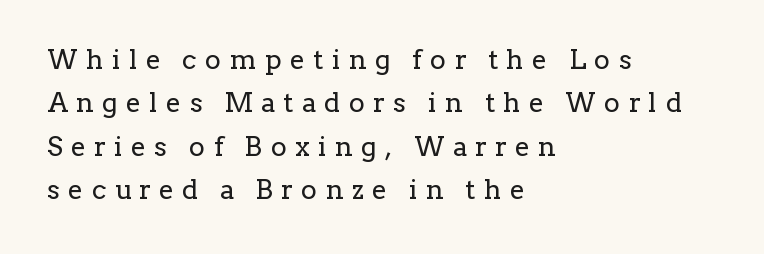
The image shows 27 px text type, upright; set left-aligned, normal line spacing (1.61x), unusually wide letter spacing (+0.31 em), not underlined.
